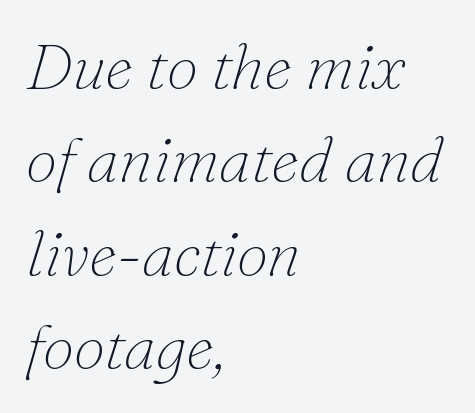
The image shows 64 px thin serif type, italic (leaning right); set left-aligned, normal line spacing (1.46x), normal letter spacing, not underlined; low stroke contrast and a small x-height.
